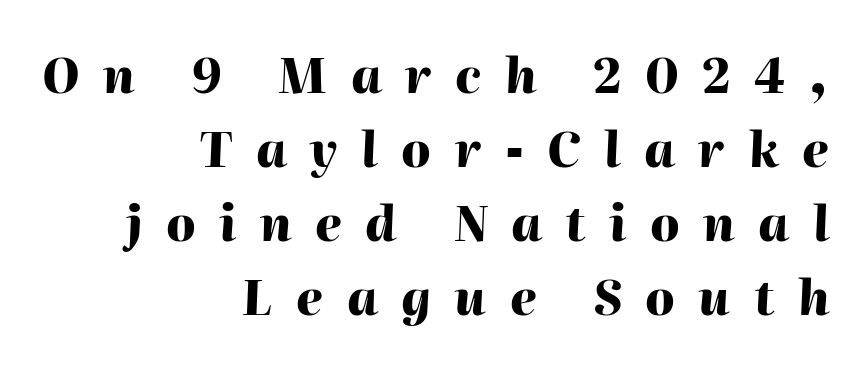
Check the space under the baseline: it is left empty. The passage shown stacks its lines at a standard gap. Does extra space separate the letters? Yes, quite a lot of it. One-word summary of the alignment: right. Character widths vary here, with narrow letters taking less room than wide ones.
